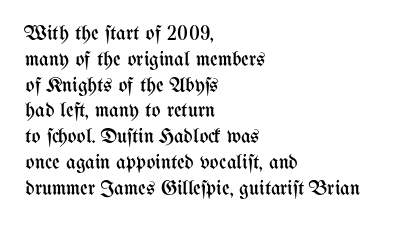
Visually the block forms a straight wall on the left and a jagged coastline on the right. This sample uses plain, unmodified letter spacing. The face looks like a standard text weight, possibly lighter. Check under the words: just untouched page. Does the lettering tilt? It doesn't — this is upright.
